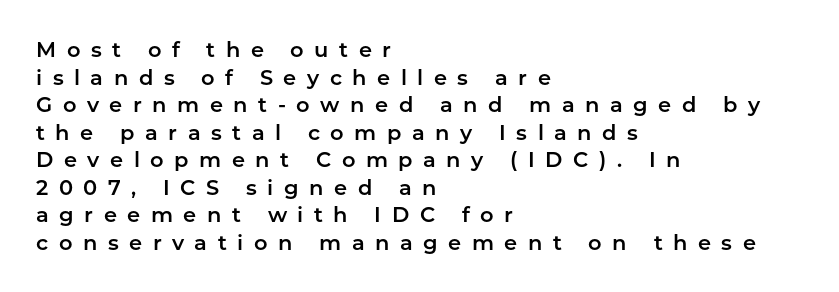
Rule under the text: the space is simply empty. Posture: upright roman. The passage shown has open, widely tracked lettering throughout. Casual observation: everything's shoved over to the left. The passage shown stacks its lines at a standard gap.
